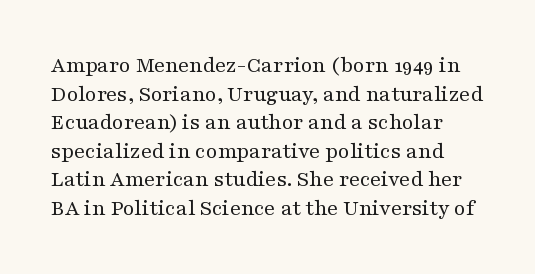
{"italic": "no", "bold": "no", "underline": "no", "line_spacing_ratio": 1.24, "letter_spacing": "normal", "letter_spacing_em": 0.0, "glyph_px": 23}
